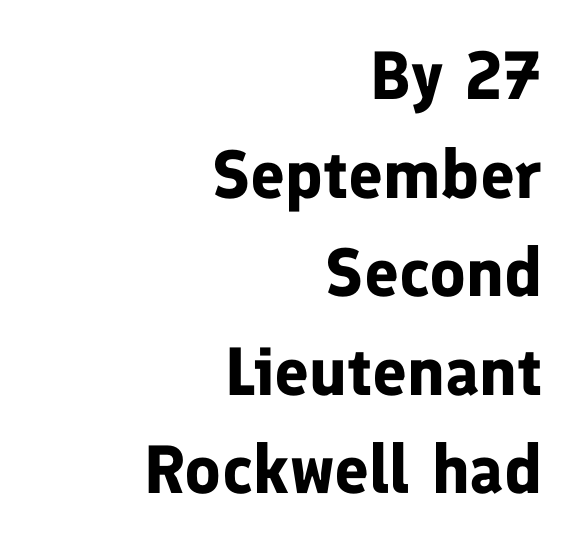
Q: Is the text bold? A: Yes.
Q: Is the text italic (slanted)? A: No, it is upright.
Q: Is the typeface a serif or a sans-serif typeface? A: Sans-serif.
Q: Is the text underlined? A: No.
Q: How is the paragraph aligned? A: Right-aligned.
Q: Is the spacing between letters normal or unusually wide? A: Normal.
Q: Is the spacing between lines tight, normal or loose? A: Normal.
Q: Width (condensed, normal, or wide)? A: Normal.
Q: Stroke contrast? A: Low.
Q: x-height? A: Medium.
Q: Monospaced? A: No.
